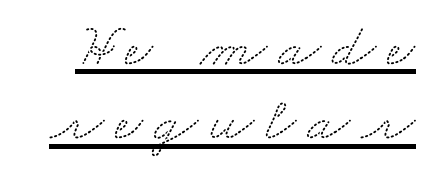
The face used here appears with an underline applied. Regarding serifs, this sample has them. Here the designer chose a conventional face with non-uniform glyph widths.
